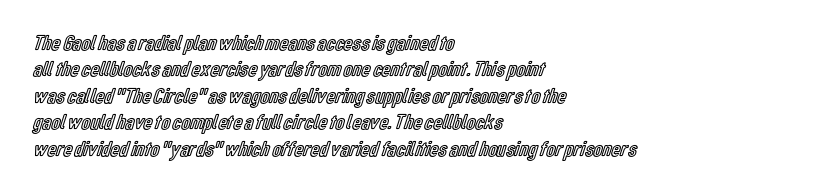
This rendering features lettering with no underline. Horizontal alignment here is leftward, the default for most running prose. These lines keep a tight, regular rhythm from letter to letter.
